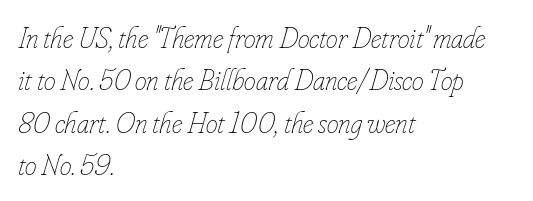
Q: Is the text bold? A: No.
Q: Is the text italic (slanted)? A: Yes, it leans right by about 16 degrees.
Q: Is the text underlined? A: No.
Q: How is the paragraph aligned? A: Left-aligned.
Q: Is the spacing between letters normal or unusually wide? A: Normal.
Q: Is the spacing between lines tight, normal or loose? A: Normal.
Q: Width (condensed, normal, or wide)? A: Condensed.
Q: Stroke contrast? A: Low.
Q: x-height? A: Small.
Q: Monospaced? A: No.
